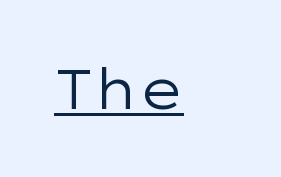
The image shows 55 px regular-weight, wide sans-serif type, upright; set left-aligned, normal letter spacing, underlined; low stroke contrast and a medium x-height.
